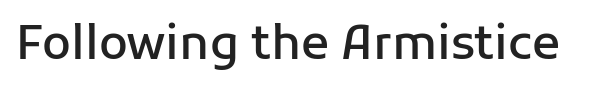
The space beneath each line is pristine and unruled. In terms of weight, the rendering is demibold, just under bold. Words appear dense and cohesive because spacing is normal. Serif or sans? Sans — the stroke terminals are bare. Character widths vary here, with narrow letters taking less room than wide ones.
